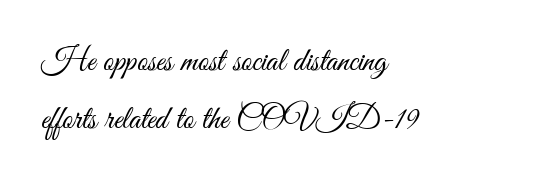
The image shows 33 px light, condensed sans-serif type; set left-aligned, line spacing 1.77x, normal letter spacing, not underlined; medium stroke contrast and a small x-height.
